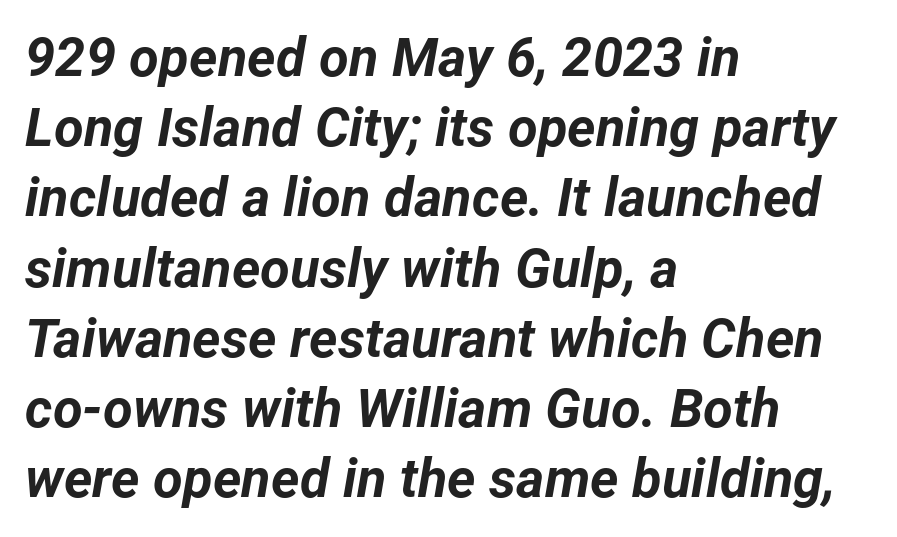
The image shows 54 px bold type, italic (leaning right); set left-aligned, normal line spacing (1.3x), normal letter spacing, not underlined; low stroke contrast and a medium x-height.
